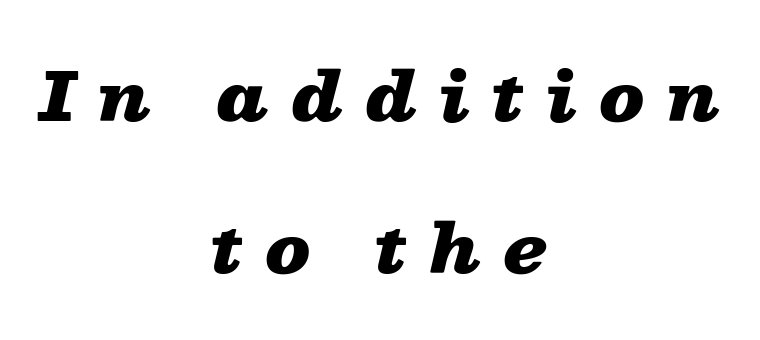
Q: Is the text bold? A: Yes.
Q: Is the text italic (slanted)? A: Yes, it leans right by about 13 degrees.
Q: Is the text underlined? A: No.
Q: How is the paragraph aligned? A: Centered.
Q: Is the spacing between letters normal or unusually wide? A: Unusually wide.
Q: Is the spacing between lines tight, normal or loose? A: Loose.
Q: Width (condensed, normal, or wide)? A: Wide.
Q: Stroke contrast? A: Low.
Q: x-height? A: Medium.
Q: Monospaced? A: No.
